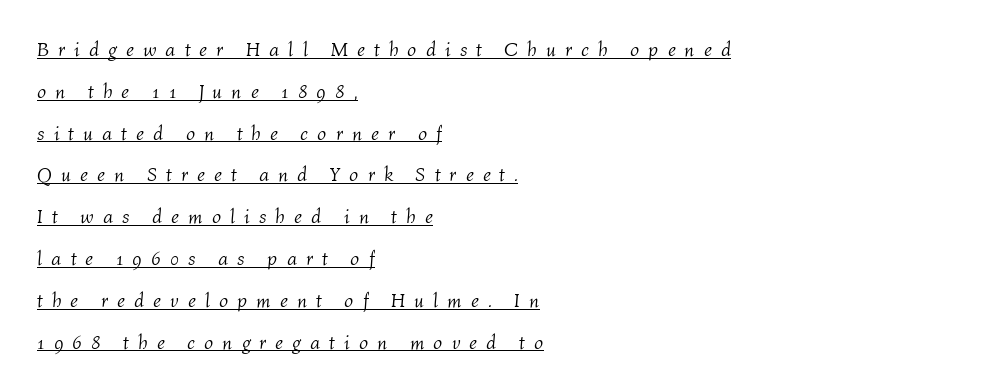
{"italic": "yes", "lean": "right", "slant_degrees": 4, "bold": "no", "underline": "yes", "align": "left", "line_spacing": "loose", "line_spacing_ratio": 2.09, "letter_spacing": "wide", "letter_spacing_em": 0.45, "glyph_px": 20}
